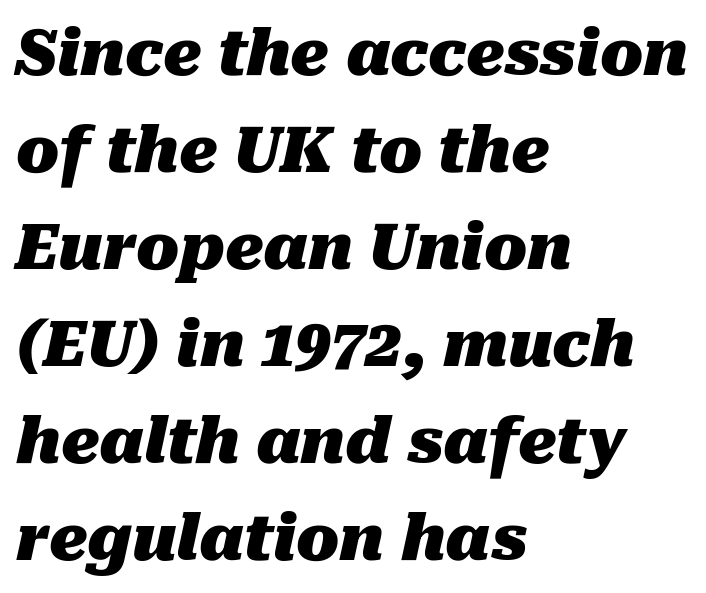
{"italic": "yes", "lean": "right", "slant_degrees": 10, "bold": "yes", "weight": "heavy", "width": "normal", "stroke_contrast": "medium", "x_height": "medium", "monospaced": "no", "underline": "no", "align": "left", "line_spacing": "normal", "line_spacing_ratio": 1.54, "letter_spacing": "normal", "letter_spacing_em": 0.0, "glyph_px": 63}
